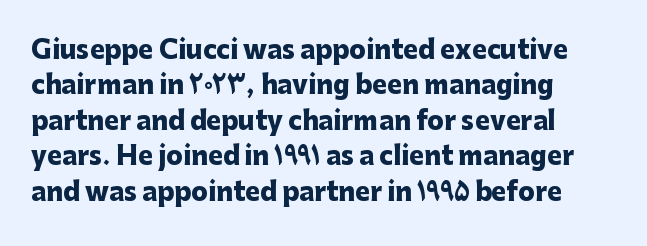
Q: Is the text bold? A: Yes.
Q: Is the text italic (slanted)? A: No, it is upright.
Q: Is the text underlined? A: No.
Q: How is the paragraph aligned? A: Left-aligned.
Q: Is the spacing between letters normal or unusually wide? A: Normal.
Q: Is the spacing between lines tight, normal or loose? A: Normal.
